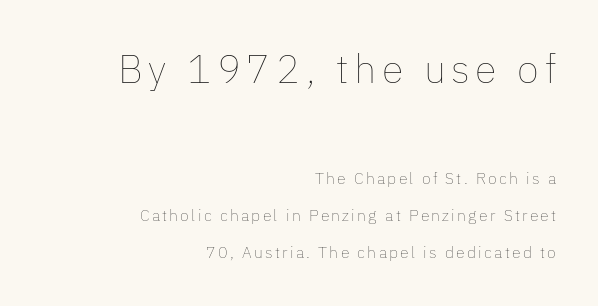
{"italic": "no", "bold": "no", "weight": "thin", "width": "normal", "stroke_contrast": "low", "x_height": "medium", "monospaced": "no", "underline": "no", "align": "right", "line_spacing": "loose", "line_spacing_ratio": 2.32, "larger_block": "first", "size_ratio": 2.5, "glyph_px": 40}
